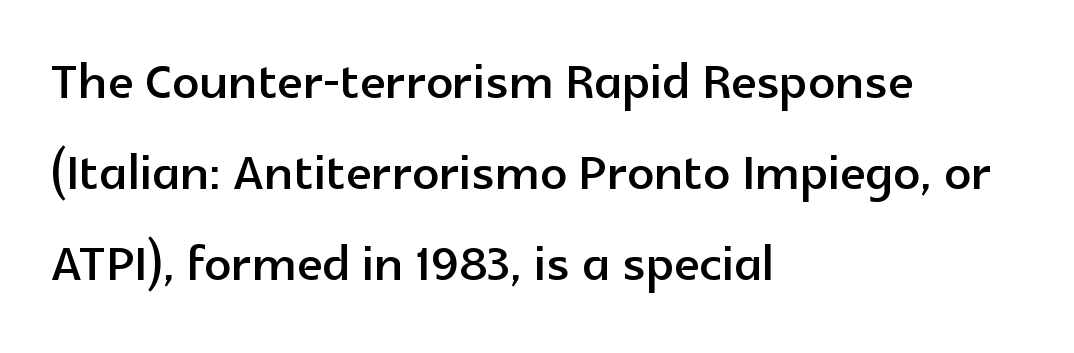
{"serif": "no", "italic": "no", "width": "normal", "x_height": "medium", "monospaced": "no", "underline": "no", "align": "left", "line_spacing": "normal", "line_spacing_ratio": 1.36, "letter_spacing": "normal", "letter_spacing_em": 0.0, "glyph_px": 67}
